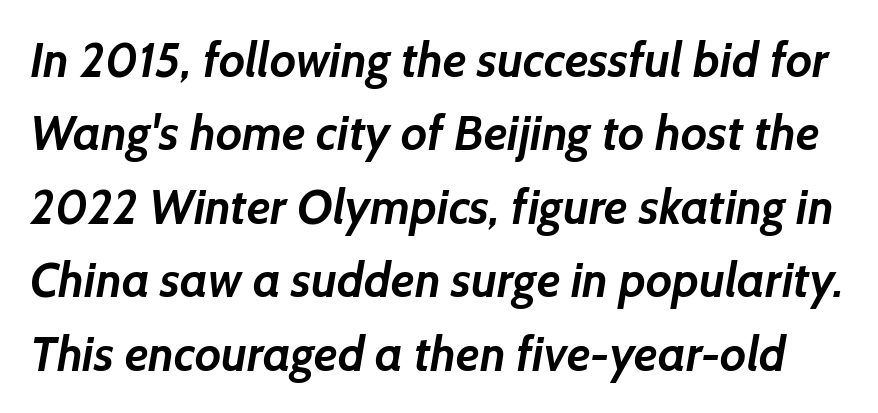
{"serif": "no", "bold": "yes", "weight": "semibold", "width": "normal", "stroke_contrast": "low", "x_height": "medium", "monospaced": "no", "underline": "no", "line_spacing": "normal", "line_spacing_ratio": 1.53, "letter_spacing": "normal", "letter_spacing_em": 0.0, "glyph_px": 48}
